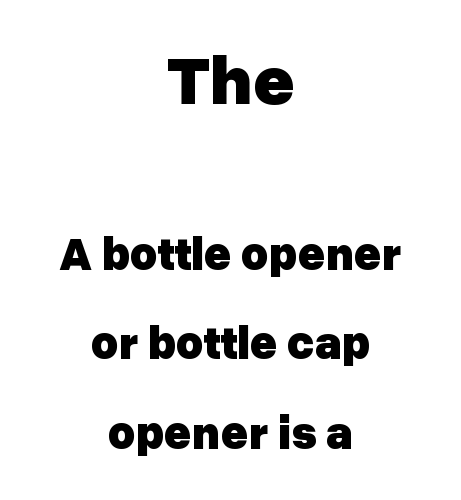
Q: Is the text bold? A: Yes.
Q: Is the text italic (slanted)? A: No, it is upright.
Q: Is the typeface a serif or a sans-serif typeface? A: Sans-serif.
Q: Is the text underlined? A: No.
Q: How is the paragraph aligned? A: Centered.
Q: Is the spacing between letters normal or unusually wide? A: Normal.
Q: Is the spacing between lines tight, normal or loose? A: Loose.
Q: Which block of text is set in a larger size, the first (top) or the second (bottom)? A: The first (top) one.
Q: Width (condensed, normal, or wide)? A: Normal.
Q: Stroke contrast? A: Low.
Q: x-height? A: Medium.
Q: Monospaced? A: No.
